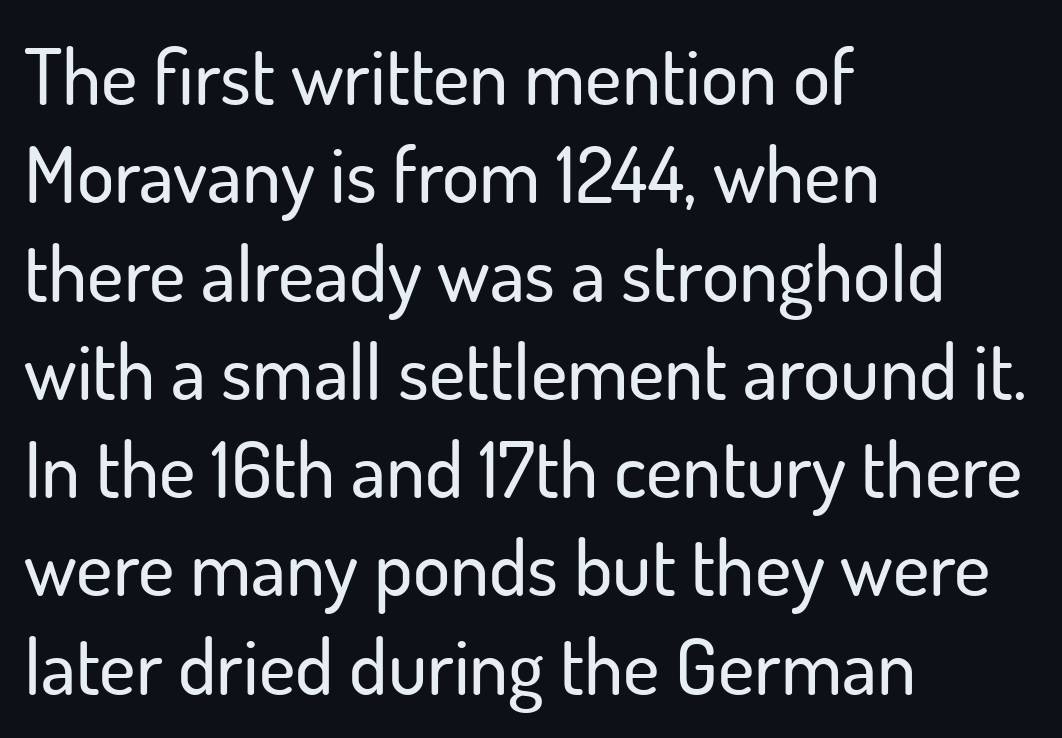
Q: Is the text italic (slanted)? A: No, it is upright.
Q: Is the typeface a serif or a sans-serif typeface? A: Sans-serif.
Q: Is the text underlined? A: No.
Q: How is the paragraph aligned? A: Left-aligned.
Q: Is the spacing between letters normal or unusually wide? A: Normal.
Q: Is the spacing between lines tight, normal or loose? A: Normal.
Q: Width (condensed, normal, or wide)? A: Normal.
Q: Stroke contrast? A: Low.
Q: x-height? A: Small.
Q: Monospaced? A: No.
